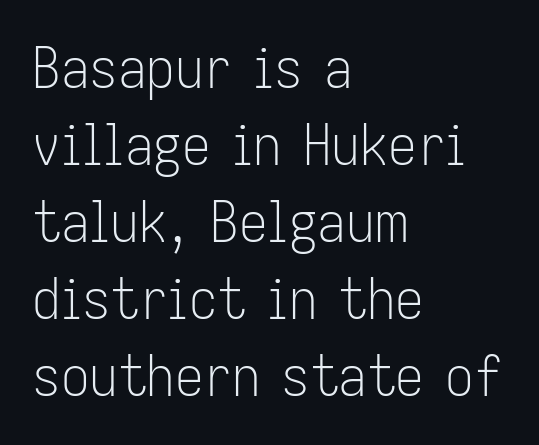
The image shows 57 px light, condensed sans-serif type, upright; set left-aligned, normal line spacing (1.35x), normal letter spacing, not underlined; low stroke contrast and a medium x-height.
